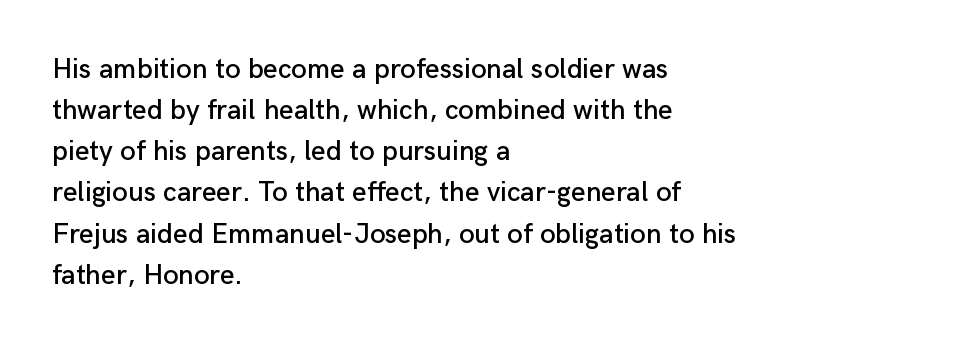
{"serif": "no", "italic": "no", "width": "normal", "stroke_contrast": "low", "x_height": "medium", "monospaced": "no", "underline": "no", "align": "left", "line_spacing": "normal", "line_spacing_ratio": 1.47, "letter_spacing": "normal", "letter_spacing_em": 0.0, "glyph_px": 28}
